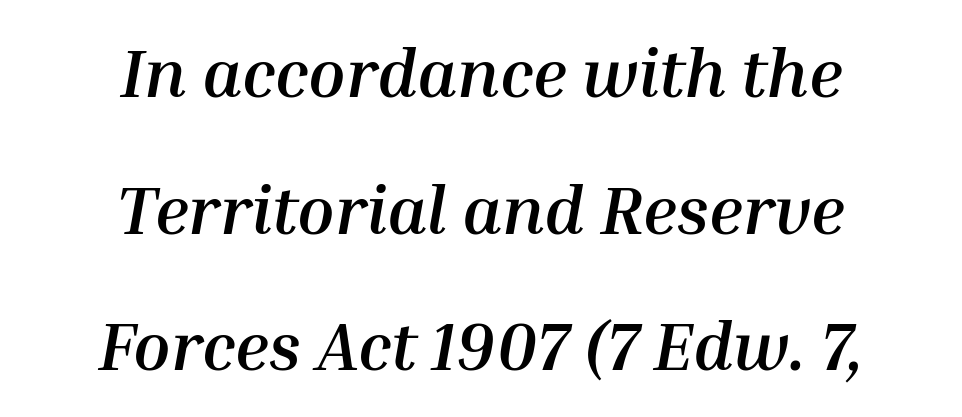
A dark, heavy texture on the line: the type is bold. The whole block is typeset with a tilt. No extra tracking has been applied to these lines. The designer dialed line spacing up above the default. Leftover space on each line is divided equally before and after the words.
